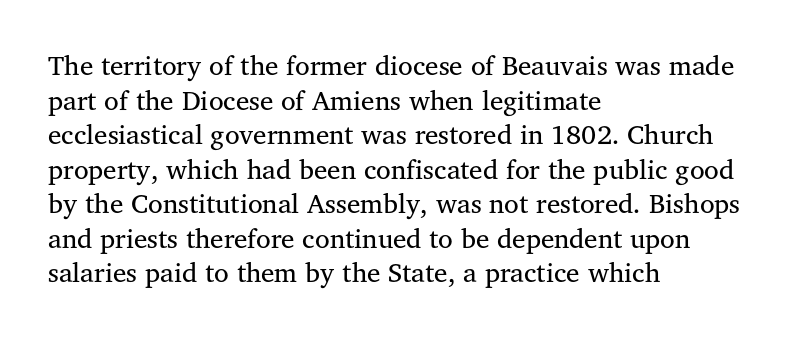
The block of text has a typical density, with ordinary space between rows. Which margin do the lines hug? The left one — the right edge is uneven. The space directly below the letters is spotless. This is the regular roman posture of the typeface. Does extra space separate the letters? No, they use regular spacing.
